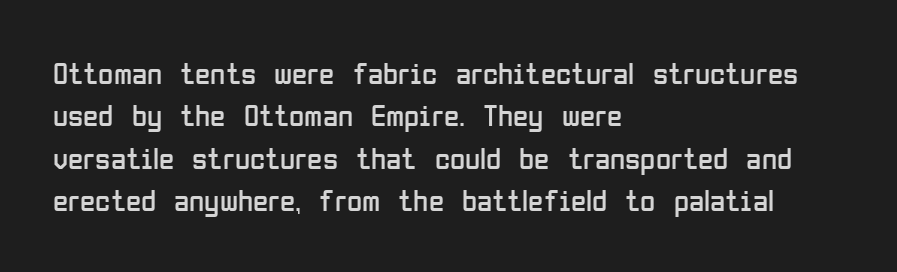
{"serif": "no", "italic": "no", "bold": "no", "weight": "regular", "width": "condensed", "stroke_contrast": "low", "x_height": "medium", "monospaced": "no", "underline": "no", "align": "left", "line_spacing": "normal", "line_spacing_ratio": 1.37, "letter_spacing": "normal", "letter_spacing_em": 0.0, "glyph_px": 31}
